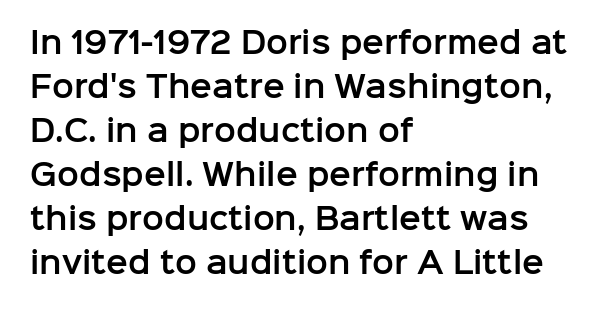
Q: Is the text italic (slanted)? A: No, it is upright.
Q: Is the typeface a serif or a sans-serif typeface? A: Sans-serif.
Q: Is the text underlined? A: No.
Q: How is the paragraph aligned? A: Left-aligned.
Q: Is the spacing between letters normal or unusually wide? A: Normal.
Q: Is the spacing between lines tight, normal or loose? A: Normal.
Q: Width (condensed, normal, or wide)? A: Normal.
Q: Stroke contrast? A: Low.
Q: x-height? A: Medium.
Q: Monospaced? A: No.
